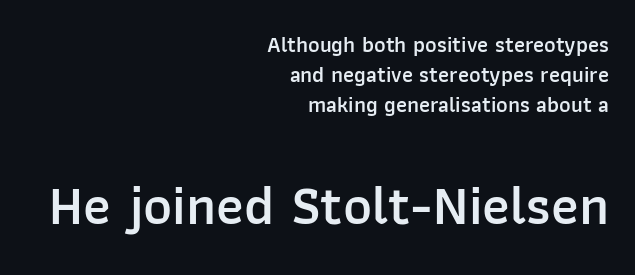
The image shows 55 px semibold sans-serif type, upright; set right-aligned, normal line spacing (1.36x), normal letter spacing, not underlined; the second (bottom) block is 2.5x larger; low stroke contrast and a medium x-height.
